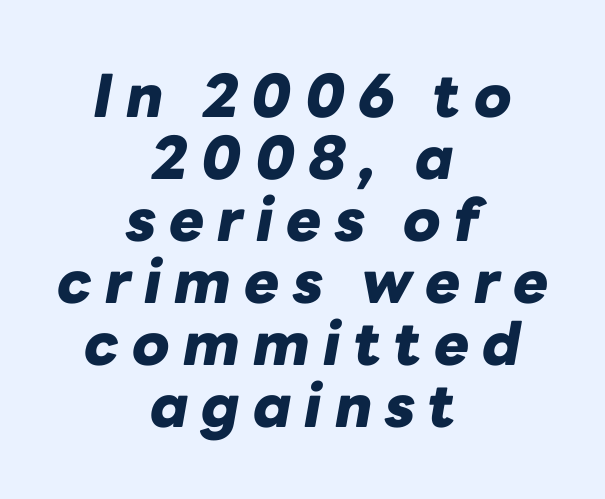
{"italic": "yes", "lean": "right", "slant_degrees": 10, "bold": "yes", "weight": "heavy", "width": "normal", "stroke_contrast": "low", "x_height": "medium", "monospaced": "no", "underline": "no", "align": "center", "line_spacing": "tight", "line_spacing_ratio": 1.05, "letter_spacing": "wide", "letter_spacing_em": 0.22, "glyph_px": 59}
